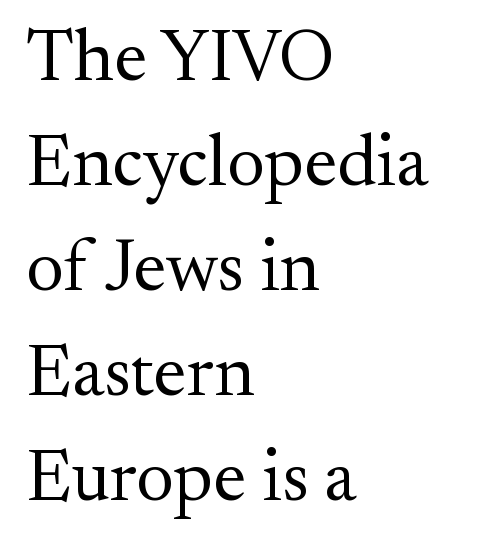
Q: Is the text bold? A: No.
Q: Is the text italic (slanted)? A: No, it is upright.
Q: Is the typeface a serif or a sans-serif typeface? A: Serif.
Q: Is the text underlined? A: No.
Q: How is the paragraph aligned? A: Left-aligned.
Q: Is the spacing between letters normal or unusually wide? A: Normal.
Q: Is the spacing between lines tight, normal or loose? A: Normal.
Q: Width (condensed, normal, or wide)? A: Normal.
Q: Stroke contrast? A: Medium.
Q: x-height? A: Small.
Q: Monospaced? A: No.
